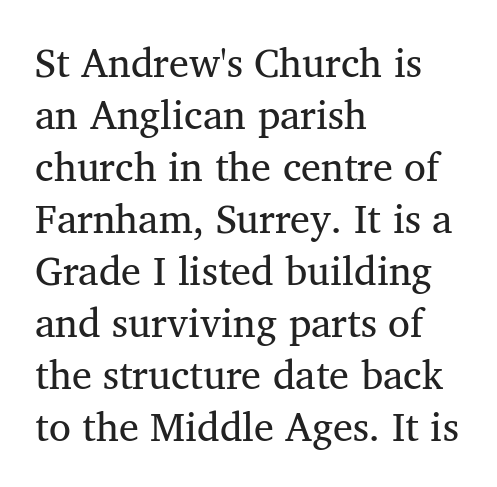
Q: Is the text bold? A: No.
Q: Is the text italic (slanted)? A: No, it is upright.
Q: Is the typeface a serif or a sans-serif typeface? A: Serif.
Q: Is the text underlined? A: No.
Q: How is the paragraph aligned? A: Left-aligned.
Q: Is the spacing between letters normal or unusually wide? A: Normal.
Q: Is the spacing between lines tight, normal or loose? A: Normal.
Q: Width (condensed, normal, or wide)? A: Normal.
Q: Stroke contrast? A: Medium.
Q: x-height? A: Medium.
Q: Monospaced? A: No.
